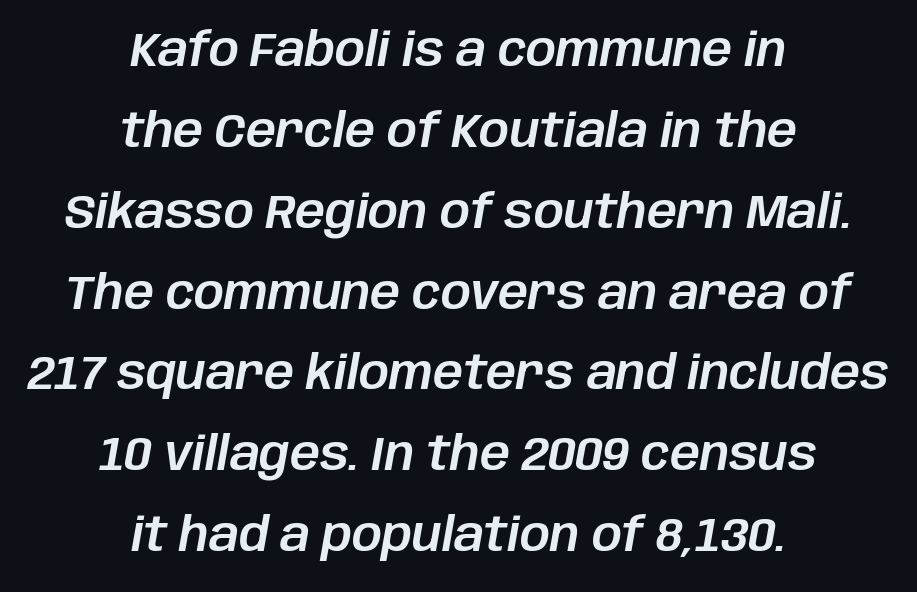
Q: Is the text italic (slanted)? A: Yes, it leans right by about 10 degrees.
Q: Is the text underlined? A: No.
Q: How is the paragraph aligned? A: Centered.
Q: Is the spacing between letters normal or unusually wide? A: Normal.
Q: Width (condensed, normal, or wide)? A: Normal.
Q: Stroke contrast? A: Low.
Q: x-height? A: Large.
Q: Monospaced? A: No.
